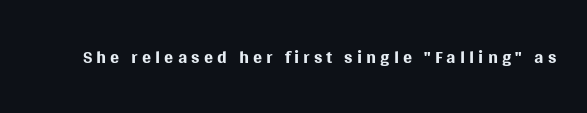
Q: Is the text bold? A: No.
Q: Is the text italic (slanted)? A: No, it is upright.
Q: Is the text underlined? A: No.
